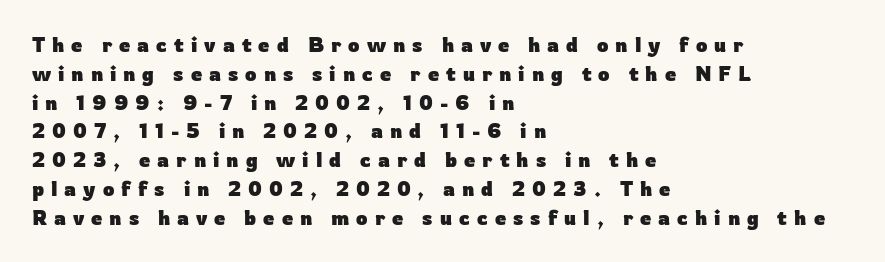
This sample uses expanded letter spacing, leaving extra air between glyphs. The lettering stays uniformly vertical, giving the passage a roman look. Anything drawn beneath the words? Only blank space. These lines carry a lot of weight — the face is fully bold.
